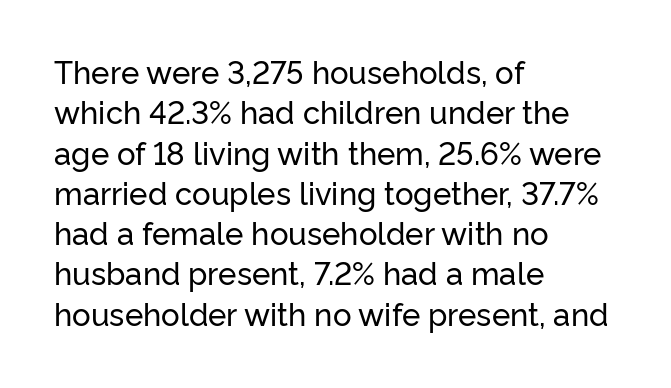
Tracking here is standard; glyphs follow each other at the usual distance. This is the regular roman posture of the typeface. The lines in this sample share a left origin and differ only in where they stop. Think of a printed novel: that variable character pitch is what you see here. The passage shown is typeset with a sans-serif family. In terms of leading, this rendering sits right in the middle.
